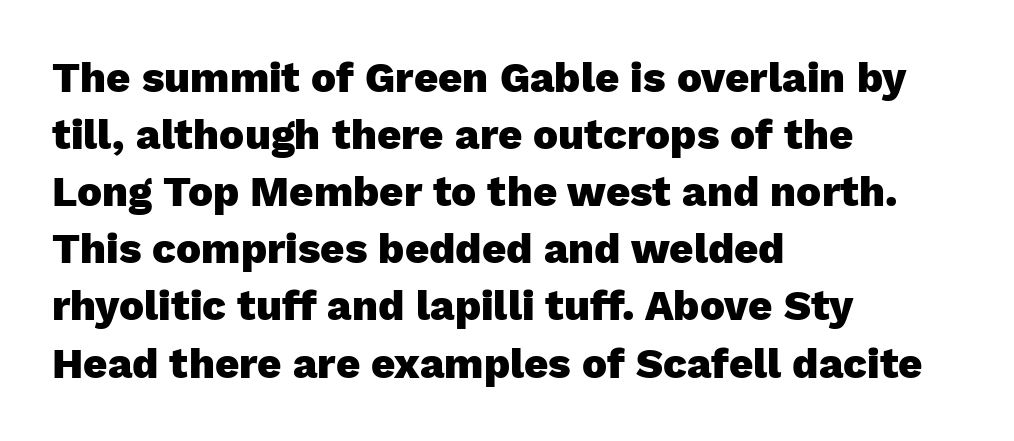
{"serif": "no", "italic": "no", "bold": "yes", "weight": "heavy", "width": "normal", "stroke_contrast": "low", "x_height": "medium", "monospaced": "no", "underline": "no", "align": "left", "line_spacing": "normal", "line_spacing_ratio": 1.36, "letter_spacing": "normal", "letter_spacing_em": 0.0, "glyph_px": 42}
